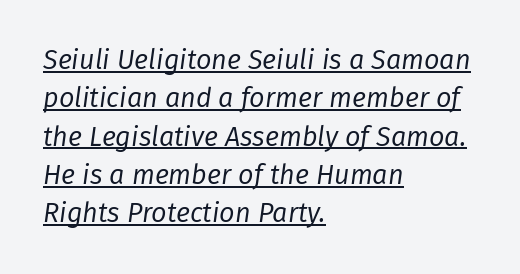
Each line starts at the same left margin while the right side varies. Compared with undecorated copy, this sample adds a rule below the words. This rendering leaves character spacing at its baseline value. Each new line begins a customary step beneath the previous one.
